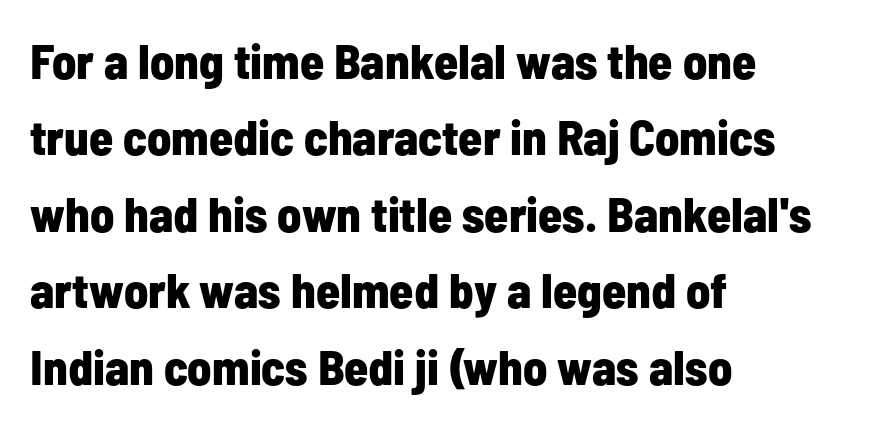
{"serif": "no", "italic": "no", "bold": "yes", "weight": "bold", "width": "condensed", "stroke_contrast": "low", "x_height": "medium", "monospaced": "no", "underline": "no", "align": "left", "line_spacing": "normal", "line_spacing_ratio": 1.56, "letter_spacing": "normal", "letter_spacing_em": 0.0, "glyph_px": 49}
